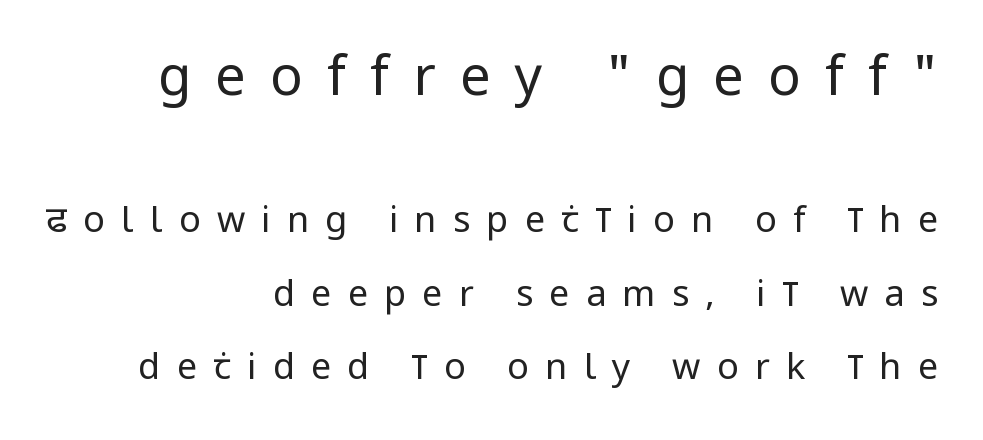
{"serif": "no", "italic": "no", "bold": "no", "weight": "regular", "width": "condensed", "stroke_contrast": "low", "x_height": "large", "monospaced": "no", "underline": "no", "align": "right", "line_spacing": "loose", "line_spacing_ratio": 2.04, "letter_spacing": "wide", "letter_spacing_em": 0.45, "larger_block": "first", "size_ratio": 1.5, "glyph_px": 54}
